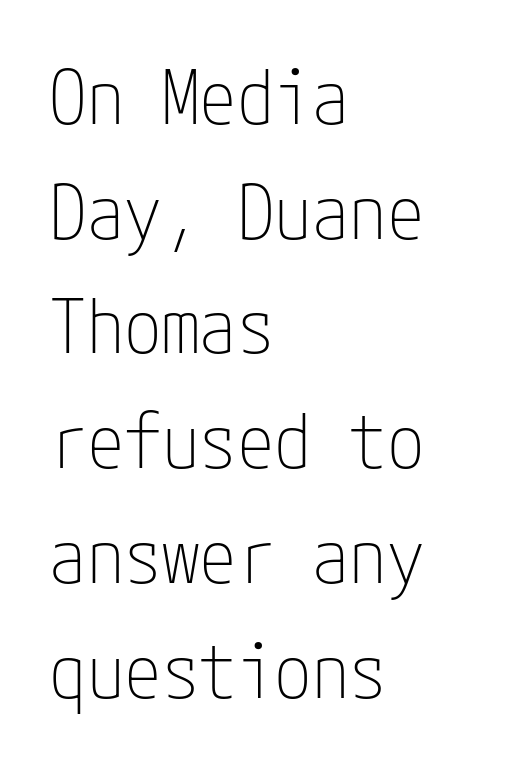
Q: Is the text bold? A: No.
Q: Is the text italic (slanted)? A: No, it is upright.
Q: Is the typeface a serif or a sans-serif typeface? A: Sans-serif.
Q: Is the text underlined? A: No.
Q: How is the paragraph aligned? A: Left-aligned.
Q: Is the spacing between letters normal or unusually wide? A: Normal.
Q: Is the spacing between lines tight, normal or loose? A: Normal.
Q: Width (condensed, normal, or wide)? A: Condensed.
Q: Stroke contrast? A: Low.
Q: x-height? A: Medium.
